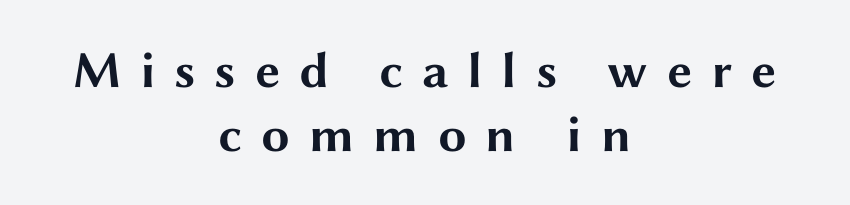
{"serif": "no", "italic": "no", "bold": "yes", "weight": "bold", "width": "wide", "stroke_contrast": "medium", "x_height": "medium", "monospaced": "no", "underline": "no", "align": "center", "line_spacing": "normal", "line_spacing_ratio": 1.25, "letter_spacing": "wide", "letter_spacing_em": 0.37, "glyph_px": 51}
